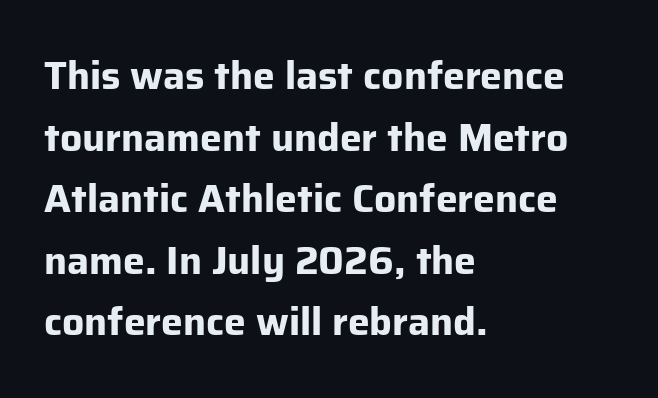
{"serif": "no", "italic": "no", "bold": "yes", "weight": "bold", "width": "normal", "stroke_contrast": "low", "x_height": "medium", "monospaced": "no", "underline": "no", "align": "left", "line_spacing": "normal", "line_spacing_ratio": 1.58, "letter_spacing": "normal", "letter_spacing_em": 0.0, "glyph_px": 39}
